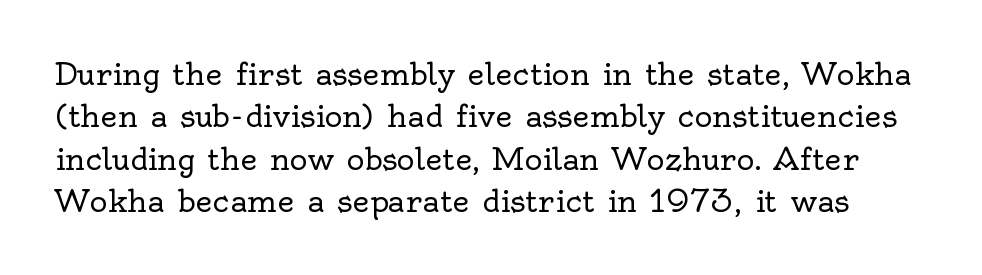
The image shows 30 px regular-weight serif type, upright; set normal line spacing (1.41x), normal letter spacing, not underlined; a small x-height.
